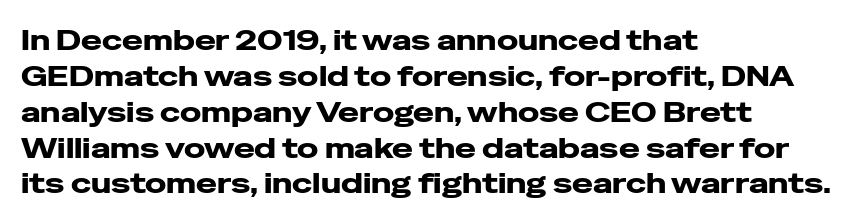
The image shows 28 px heavy, wide sans-serif type, upright; set left-aligned, normal line spacing (1.28x), normal letter spacing, not underlined; low stroke contrast and a medium x-height.
